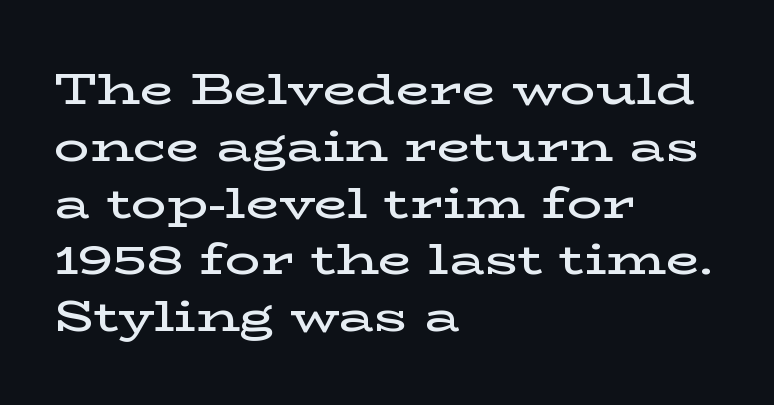
Q: Is the text bold? A: Semi-bold.
Q: Is the text italic (slanted)? A: No, it is upright.
Q: Is the typeface a serif or a sans-serif typeface? A: Serif.
Q: Is the text underlined? A: No.
Q: How is the paragraph aligned? A: Left-aligned.
Q: Is the spacing between letters normal or unusually wide? A: Normal.
Q: Is the spacing between lines tight, normal or loose? A: Normal.
Q: Width (condensed, normal, or wide)? A: Wide.
Q: Stroke contrast? A: Low.
Q: x-height? A: Medium.
Q: Monospaced? A: No.
